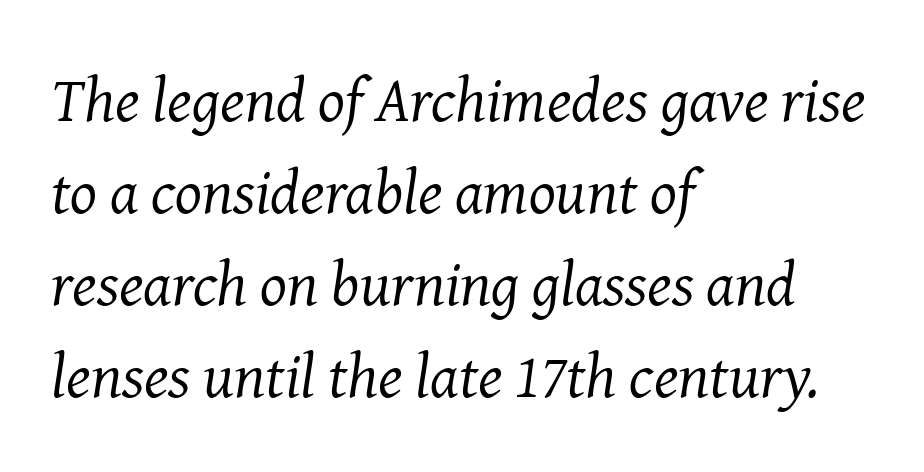
The image shows 63 px regular-weight serif type, italic (leaning right); set left-aligned, normal line spacing (1.46x), normal letter spacing, not underlined; medium stroke contrast and a medium x-height.
